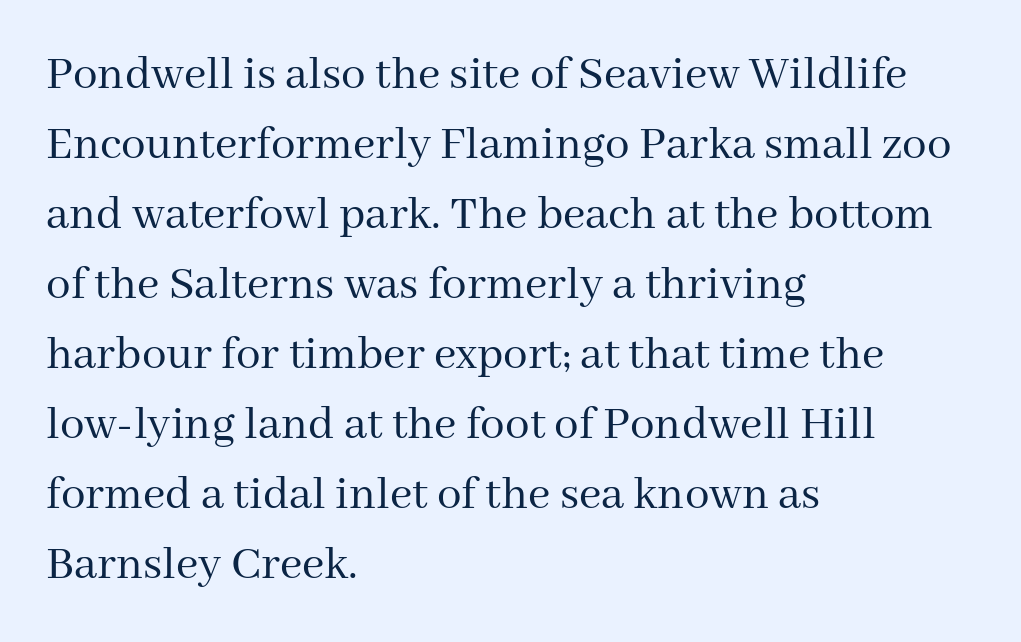
Q: Is the text bold? A: No.
Q: Is the text italic (slanted)? A: No, it is upright.
Q: Is the typeface a serif or a sans-serif typeface? A: Serif.
Q: Is the text underlined? A: No.
Q: How is the paragraph aligned? A: Left-aligned.
Q: Is the spacing between letters normal or unusually wide? A: Normal.
Q: Is the spacing between lines tight, normal or loose? A: Normal.
Q: Width (condensed, normal, or wide)? A: Normal.
Q: Stroke contrast? A: Medium.
Q: x-height? A: Medium.
Q: Monospaced? A: No.
